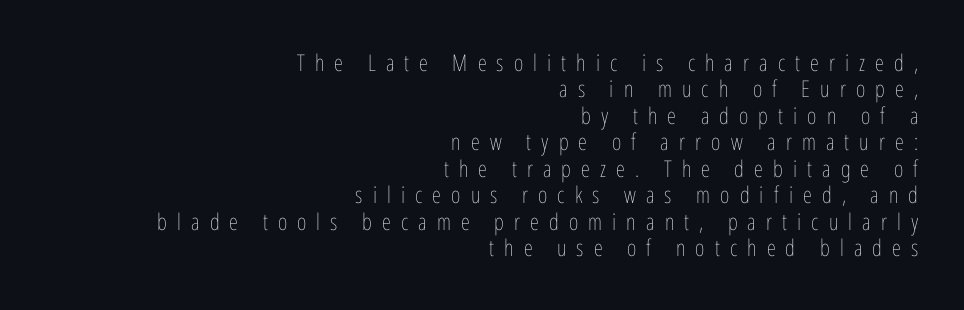
{"italic": "no", "bold": "no", "underline": "no", "align": "right", "line_spacing": "tight", "line_spacing_ratio": 1.15, "letter_spacing": "wide", "letter_spacing_em": 0.44, "glyph_px": 23}
